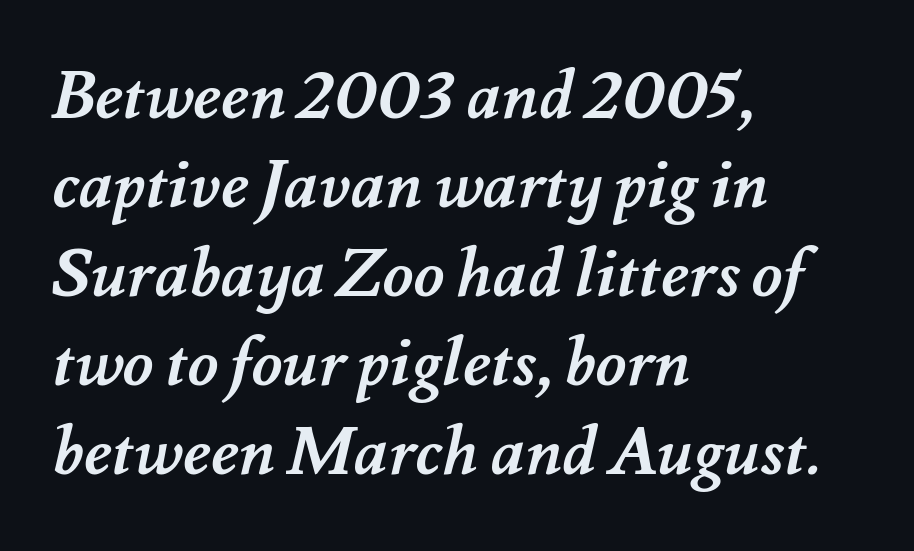
{"bold": "yes", "weight": "semibold", "width": "normal", "stroke_contrast": "medium", "x_height": "small", "monospaced": "no", "underline": "no", "align": "left", "line_spacing": "normal", "line_spacing_ratio": 1.33, "letter_spacing": "normal", "letter_spacing_em": 0.0, "glyph_px": 67}
